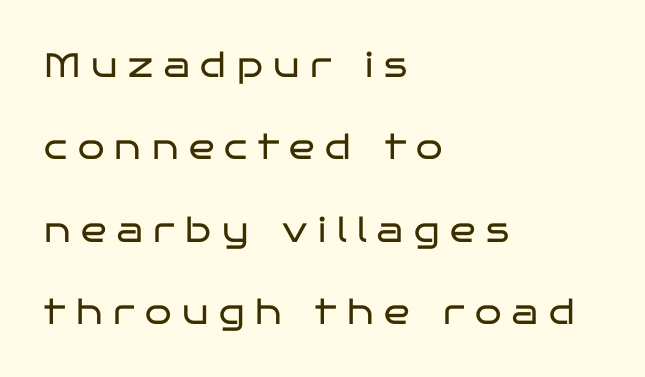
Q: Is the text bold? A: No.
Q: Is the text italic (slanted)? A: No, it is upright.
Q: Is the typeface a serif or a sans-serif typeface? A: Sans-serif.
Q: Is the text underlined? A: No.
Q: How is the paragraph aligned? A: Left-aligned.
Q: Is the spacing between letters normal or unusually wide? A: Unusually wide.
Q: Is the spacing between lines tight, normal or loose? A: Loose.
Q: Width (condensed, normal, or wide)? A: Wide.
Q: Stroke contrast? A: Low.
Q: x-height? A: Large.
Q: Monospaced? A: No.
